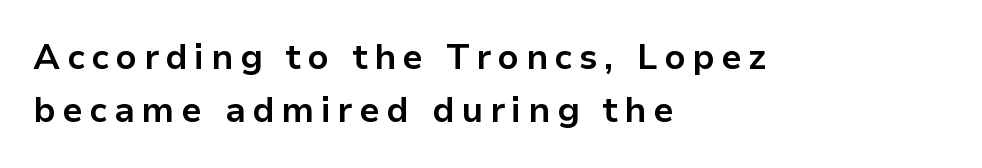
The image shows 35 px bold sans-serif type, upright; set left-aligned, normal line spacing (1.51x), not underlined; low stroke contrast and a medium x-height.
